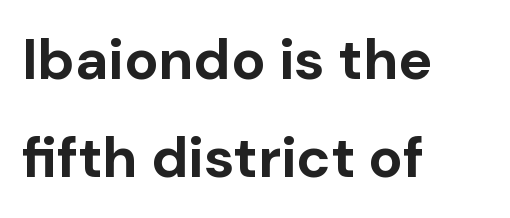
The image shows 57 px bold sans-serif type, upright; set left-aligned, line spacing 1.72x, normal letter spacing, not underlined; low stroke contrast and a medium x-height.
